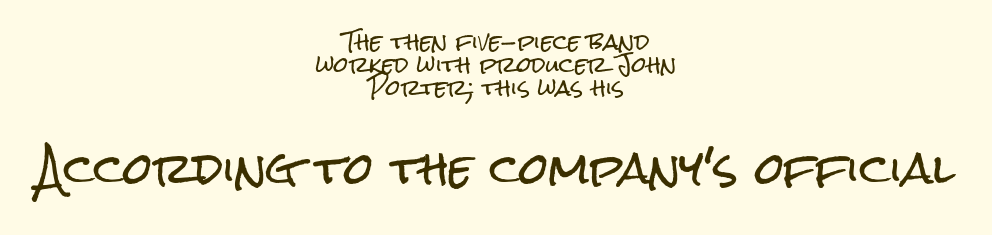
The image shows 42 px condensed sans-serif type, upright; set centered, tight line spacing (1.09x), normal letter spacing, not underlined; the second (bottom) block is 2.0x larger; low stroke contrast and a medium x-height.
